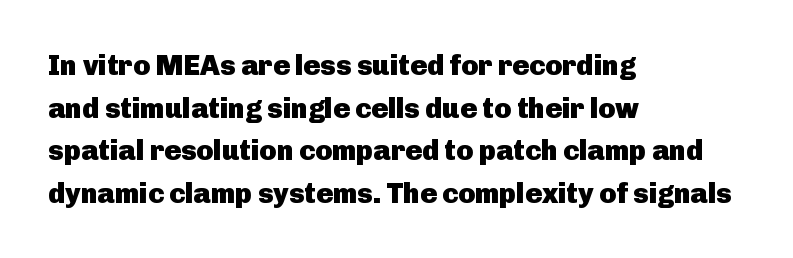
The image shows 28 px heavy sans-serif type, upright; set left-aligned, normal line spacing (1.52x), normal letter spacing, not underlined; low stroke contrast and a medium x-height.
